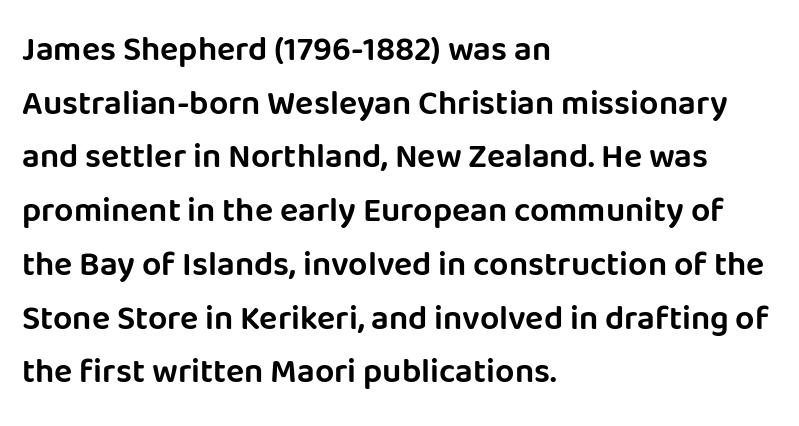
The image shows 34 px sans-serif type, upright; set left-aligned, normal line spacing (1.58x), normal letter spacing, not underlined; low stroke contrast and a large x-height.
